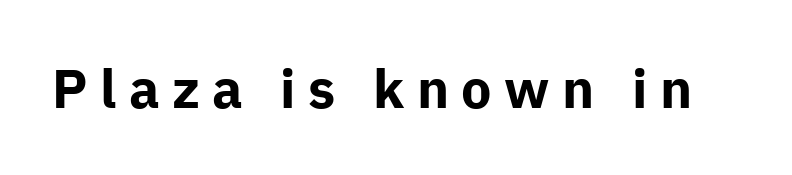
Think of a printed novel: that variable character pitch is what you see here. Compared with typical body copy, the letter spacing here is much looser. I'd describe the lettering as bold — thick and assertive. The foot of each line stays bare and open. Check where the strokes stop: nothing finishes them off — pure sans. Notice how the stems are strictly vertical — no italics here.
